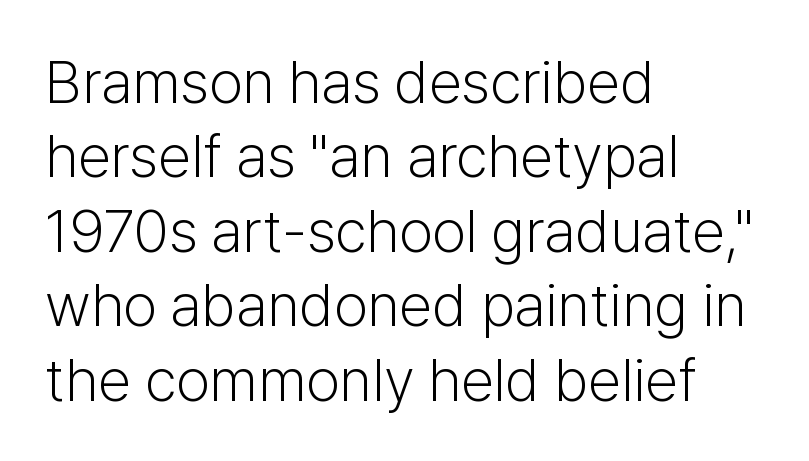
The image shows 60 px light sans-serif type, upright; set left-aligned, line spacing 1.24x, normal letter spacing, not underlined; low stroke contrast and a medium x-height.
